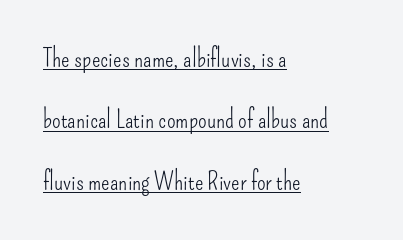
Q: Is the text bold? A: No.
Q: Is the text italic (slanted)? A: No, it is upright.
Q: Is the text underlined? A: Yes.
Q: How is the paragraph aligned? A: Left-aligned.
Q: Is the spacing between letters normal or unusually wide? A: Normal.
Q: Is the spacing between lines tight, normal or loose? A: Loose.
